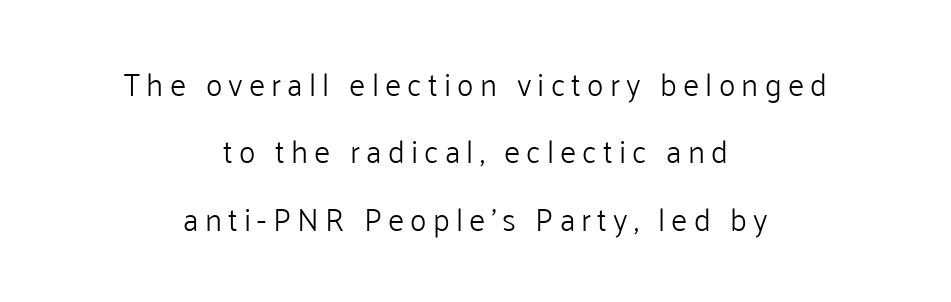
Q: Is the text bold? A: No.
Q: Is the text italic (slanted)? A: No, it is upright.
Q: Is the typeface a serif or a sans-serif typeface? A: Sans-serif.
Q: Is the text underlined? A: No.
Q: How is the paragraph aligned? A: Centered.
Q: Is the spacing between letters normal or unusually wide? A: Unusually wide.
Q: Is the spacing between lines tight, normal or loose? A: Loose.
Q: Width (condensed, normal, or wide)? A: Normal.
Q: Stroke contrast? A: Low.
Q: x-height? A: Medium.
Q: Monospaced? A: No.
